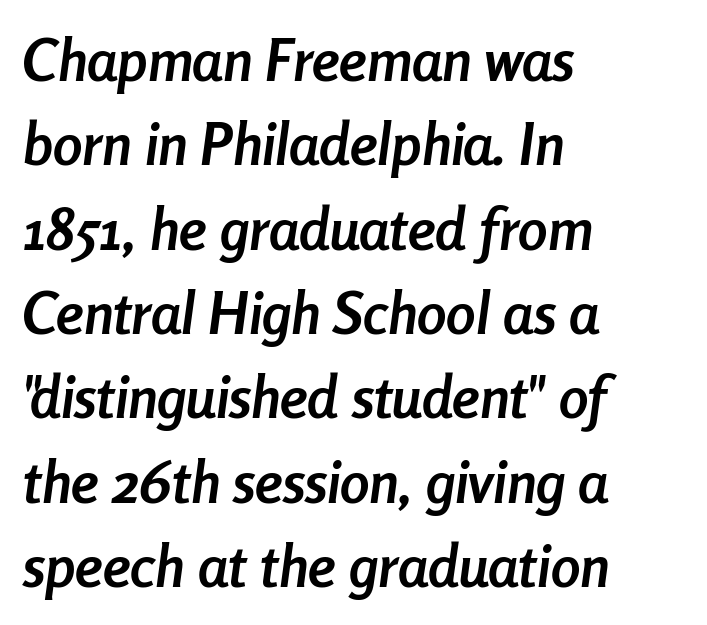
Q: Is the text bold? A: Yes.
Q: Is the text italic (slanted)? A: Yes, it leans right by about 8 degrees.
Q: Is the text underlined? A: No.
Q: How is the paragraph aligned? A: Left-aligned.
Q: Is the spacing between letters normal or unusually wide? A: Normal.
Q: Is the spacing between lines tight, normal or loose? A: Normal.
Q: Width (condensed, normal, or wide)? A: Condensed.
Q: Stroke contrast? A: Low.
Q: x-height? A: Medium.
Q: Monospaced? A: No.
